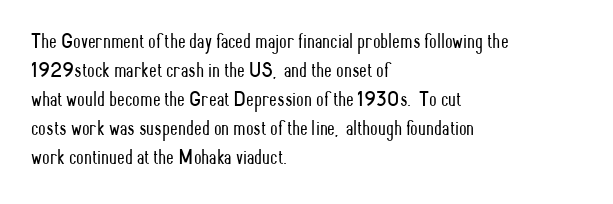
The image shows 22 px text type, upright; set left-aligned, normal line spacing (1.32x), normal letter spacing, not underlined.
